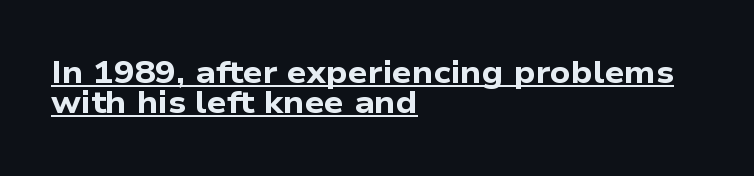
Q: Is the text bold? A: Yes.
Q: Is the typeface a serif or a sans-serif typeface? A: Sans-serif.
Q: Is the text underlined? A: Yes.
Q: How is the paragraph aligned? A: Left-aligned.
Q: Is the spacing between letters normal or unusually wide? A: Normal.
Q: Is the spacing between lines tight, normal or loose? A: Tight.
Q: Width (condensed, normal, or wide)? A: Wide.
Q: Stroke contrast? A: Low.
Q: x-height? A: Medium.
Q: Monospaced? A: No.
